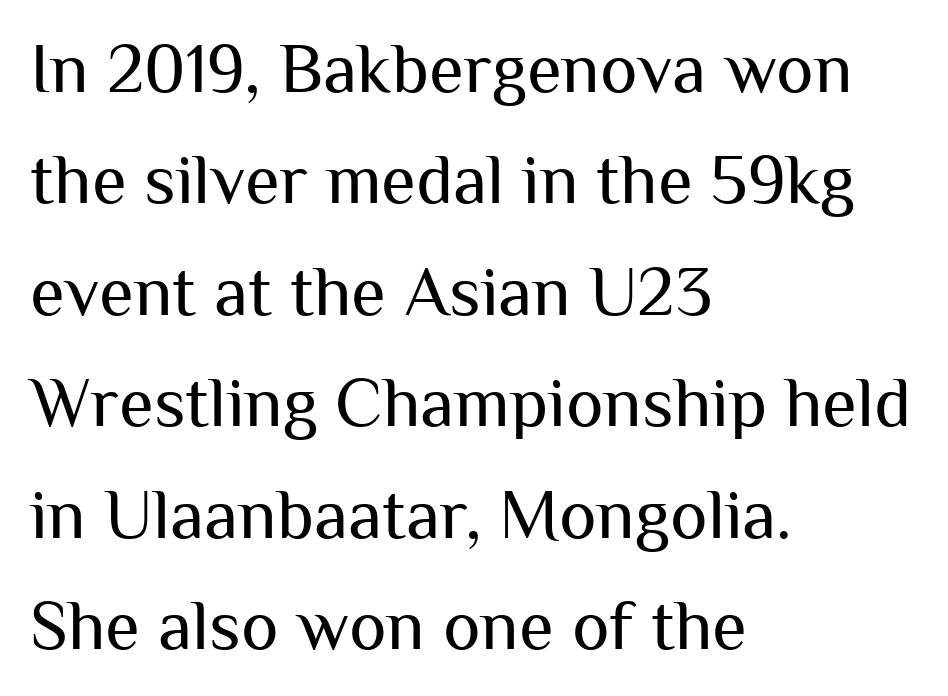
Q: Is the text bold? A: No.
Q: Is the text italic (slanted)? A: No, it is upright.
Q: Is the typeface a serif or a sans-serif typeface? A: Sans-serif.
Q: Is the text underlined? A: No.
Q: How is the paragraph aligned? A: Left-aligned.
Q: Is the spacing between letters normal or unusually wide? A: Normal.
Q: Is the spacing between lines tight, normal or loose? A: Normal.
Q: Width (condensed, normal, or wide)? A: Normal.
Q: Stroke contrast? A: Medium.
Q: x-height? A: Medium.
Q: Monospaced? A: No.
